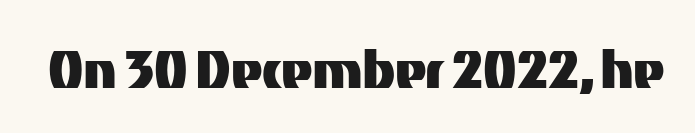
The image shows 68 px sans-serif type, upright; set normal letter spacing, not underlined; medium stroke contrast and a medium x-height.
